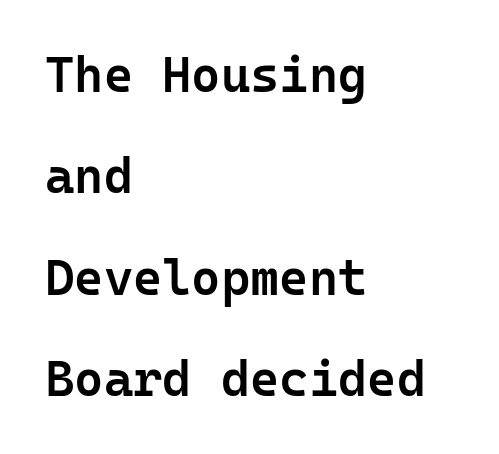
{"serif": "no", "italic": "no", "bold": "semi", "weight": "semibold", "width": "normal", "stroke_contrast": "low", "x_height": "medium", "monospaced": "yes", "underline": "no", "align": "left", "line_spacing": "loose", "line_spacing_ratio": 2.03, "letter_spacing": "normal", "letter_spacing_em": 0.0, "glyph_px": 50}
